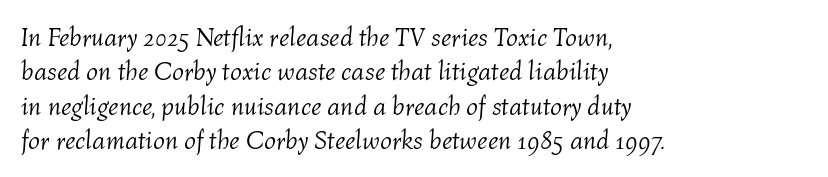
Q: Is the text bold? A: No.
Q: Is the text italic (slanted)? A: Yes, it leans right by about 4 degrees.
Q: Is the text underlined? A: No.
Q: How is the paragraph aligned? A: Left-aligned.
Q: Is the spacing between letters normal or unusually wide? A: Normal.
Q: Is the spacing between lines tight, normal or loose? A: Normal.
